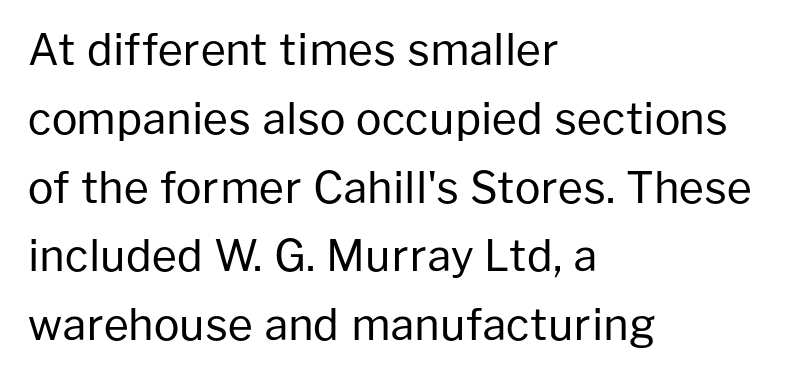
{"serif": "no", "italic": "no", "bold": "no", "weight": "regular", "width": "normal", "stroke_contrast": "low", "x_height": "medium", "monospaced": "no", "underline": "no", "align": "left", "line_spacing": "normal", "line_spacing_ratio": 1.6, "letter_spacing": "normal", "letter_spacing_em": 0.0, "glyph_px": 43}
